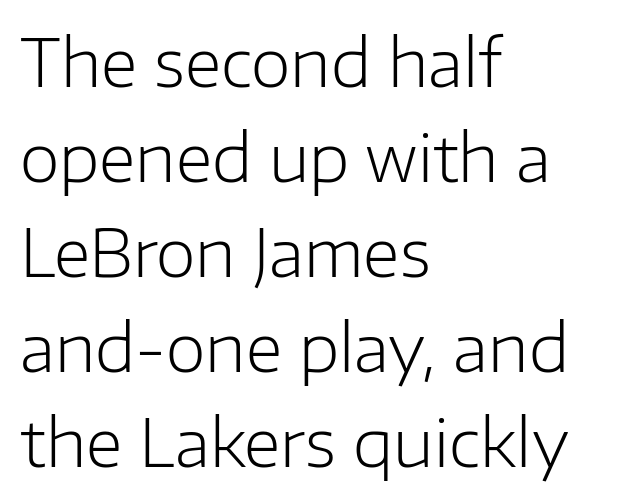
The image shows 65 px light sans-serif type, upright; set left-aligned, normal line spacing (1.46x), normal letter spacing, not underlined; low stroke contrast and a medium x-height.
